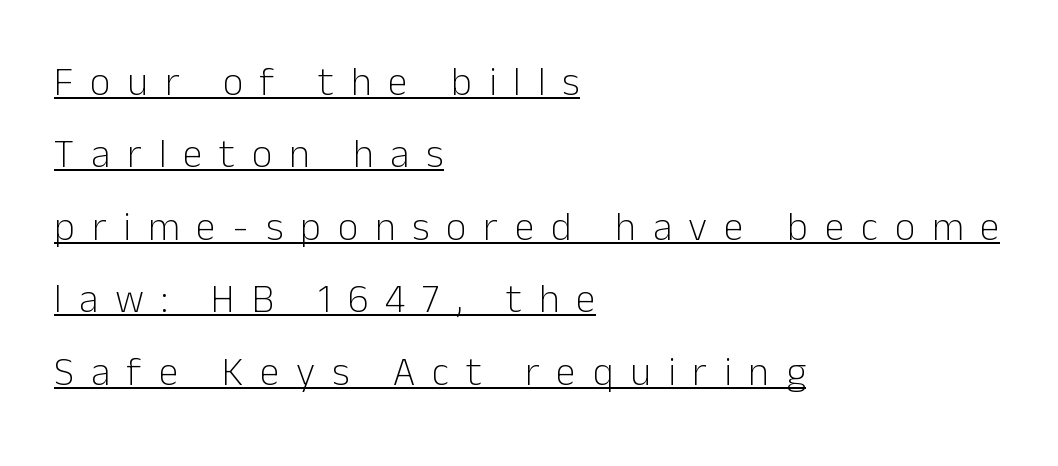
{"serif": "no", "italic": "no", "bold": "no", "weight": "light", "width": "normal", "stroke_contrast": "low", "x_height": "medium", "monospaced": "no", "underline": "yes", "align": "left", "line_spacing_ratio": 1.81, "letter_spacing": "wide", "letter_spacing_em": 0.42, "glyph_px": 40}
